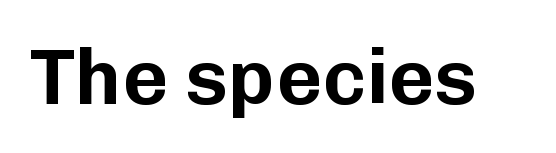
{"serif": "no", "italic": "no", "width": "normal", "stroke_contrast": "low", "x_height": "medium", "monospaced": "no", "underline": "no", "letter_spacing": "normal", "letter_spacing_em": 0.0, "glyph_px": 79}
